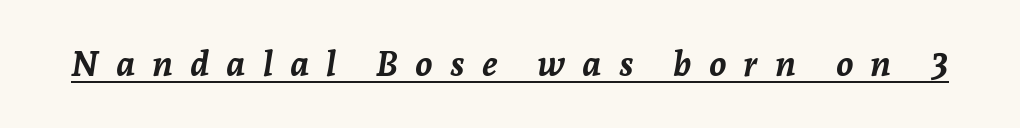
{"italic": "yes", "lean": "right", "slant_degrees": 7, "bold": "yes", "weight": "semibold", "width": "normal", "stroke_contrast": "low", "x_height": "medium", "monospaced": "no", "underline": "yes", "letter_spacing": "wide", "letter_spacing_em": 0.48, "glyph_px": 35}
